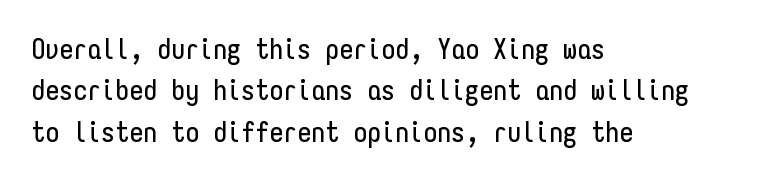
Q: Is the text italic (slanted)? A: No, it is upright.
Q: Is the typeface a serif or a sans-serif typeface? A: Sans-serif.
Q: Is the text underlined? A: No.
Q: How is the paragraph aligned? A: Left-aligned.
Q: Is the spacing between letters normal or unusually wide? A: Normal.
Q: Is the spacing between lines tight, normal or loose? A: Normal.
Q: Width (condensed, normal, or wide)? A: Condensed.
Q: Stroke contrast? A: Low.
Q: x-height? A: Medium.
Q: Monospaced? A: Yes.
